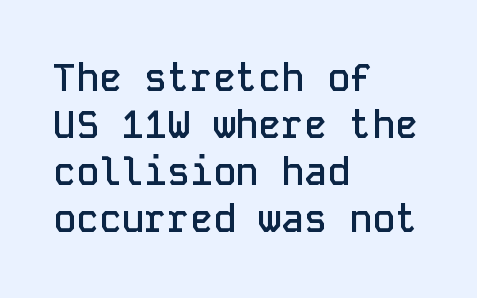
Q: Is the text bold? A: Semi-bold.
Q: Is the text italic (slanted)? A: No, it is upright.
Q: Is the typeface a serif or a sans-serif typeface? A: Sans-serif.
Q: Is the text underlined? A: No.
Q: How is the paragraph aligned? A: Left-aligned.
Q: Is the spacing between letters normal or unusually wide? A: Normal.
Q: Width (condensed, normal, or wide)? A: Normal.
Q: Stroke contrast? A: Low.
Q: x-height? A: Medium.
Q: Monospaced? A: Yes.
